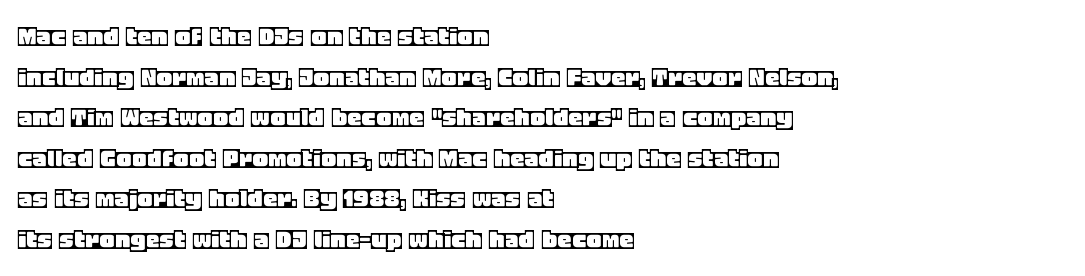
Observe the ordinary spacing: letters are neighbours, not strangers. Students, observe: this is what conventionally led text looks like. All the whitespace from short lines collects on the right. Only glyphs here, with clear space below each row. No italicization has been applied; the sample stays upright.
